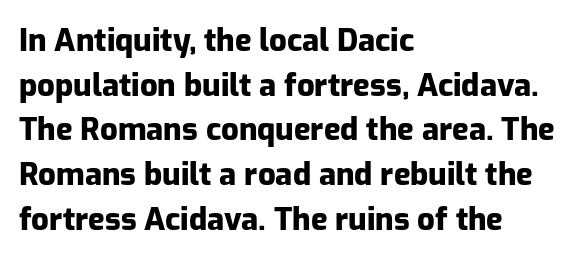
The image shows 31 px heavy sans-serif type, upright; set left-aligned, normal line spacing (1.44x), normal letter spacing, not underlined; low stroke contrast and a medium x-height.
